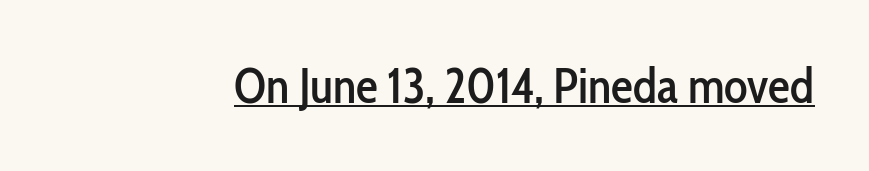
Q: Is the text italic (slanted)? A: No, it is upright.
Q: Is the typeface a serif or a sans-serif typeface? A: Sans-serif.
Q: Is the text underlined? A: Yes.
Q: Is the spacing between letters normal or unusually wide? A: Normal.
Q: Width (condensed, normal, or wide)? A: Condensed.
Q: Stroke contrast? A: Low.
Q: x-height? A: Medium.
Q: Monospaced? A: No.
